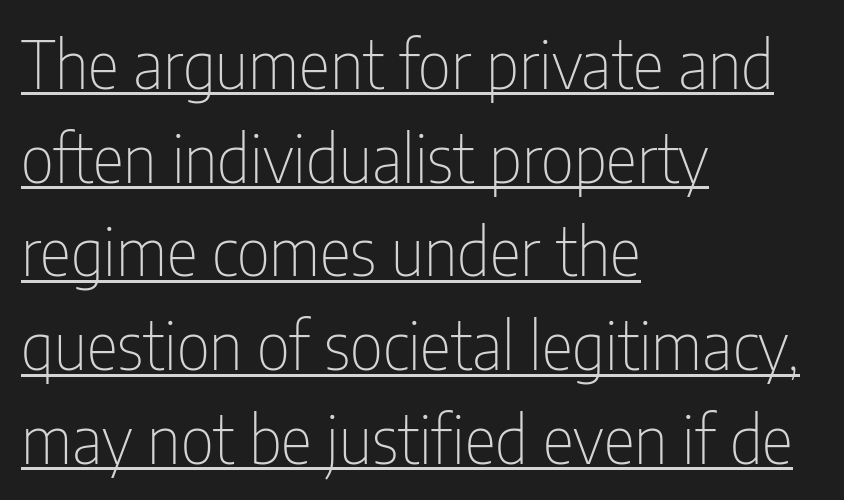
{"serif": "no", "italic": "no", "bold": "no", "weight": "thin", "width": "condensed", "stroke_contrast": "low", "x_height": "medium", "monospaced": "no", "underline": "yes", "align": "left", "line_spacing": "normal", "line_spacing_ratio": 1.42, "letter_spacing": "normal", "letter_spacing_em": 0.0, "glyph_px": 66}
